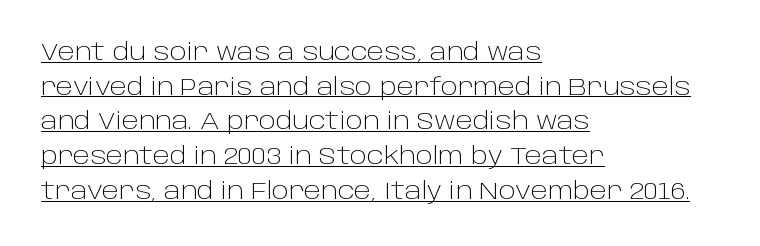
The image shows 23 px text type, upright; set left-aligned, normal line spacing (1.51x), normal letter spacing, underlined.
